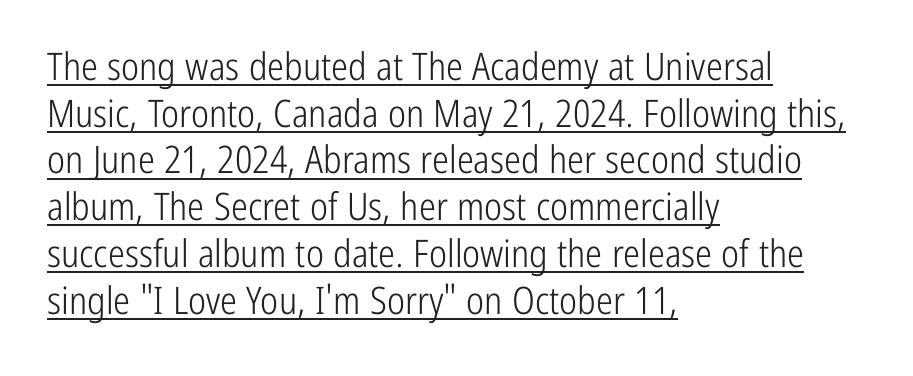
Emphasis is given by a line drawn under the lettering. The type is set solid horizontally, with unmodified tracking. Proportional: the letters do not fall into vertical columns. If you drew a ruler down the left edge, every line would touch it. Letterform terminals end flat and unadorned throughout the passage. The typography opts for an upright posture over an oblique one.
